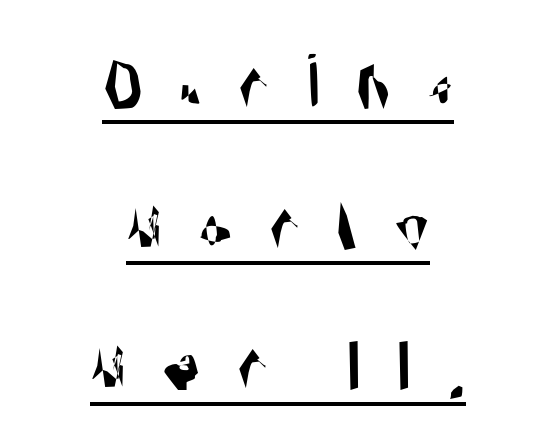
A typesetter would label this face a sans. Spacing between characters has been opened up far beyond the box default. A typographer would call this underscored text. These lines are centered, leaving both edges ragged. This sample has the flowing, uneven cadence of proportional lettering.
